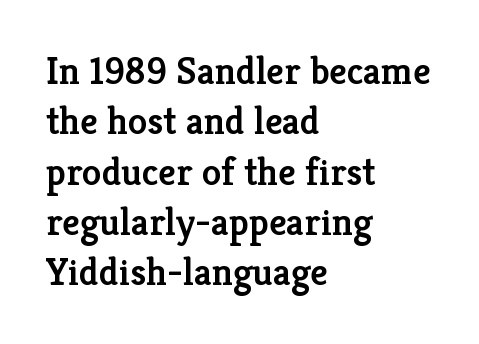
Strokes here are thickened, but only to semibold level. The vertical gap from one line to the next is medium. A typesetter would call this zero additional tracking. A typesetter would mark this as roman, not italic. Type without underlining.
